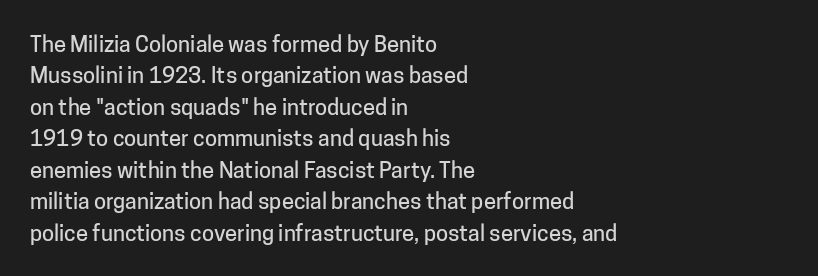
{"italic": "no", "underline": "no", "align": "left", "line_spacing": "normal", "line_spacing_ratio": 1.43, "letter_spacing": "normal", "letter_spacing_em": 0.0, "glyph_px": 22}
